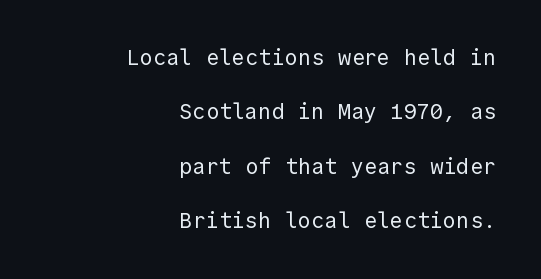
{"italic": "no", "bold": "no", "underline": "no", "align": "right", "line_spacing": "loose", "line_spacing_ratio": 2.47, "letter_spacing": "normal", "letter_spacing_em": 0.0, "glyph_px": 22}
